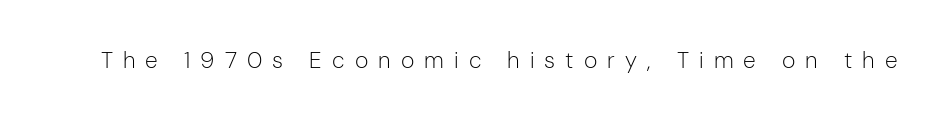
Letters rest on an invisible, unmarked baseline. Quick note: not italic, upright. Loose tracking; the words dissolve into strings of separated letters. Is this a heavy cut? Hardly; it is regular or lighter.
